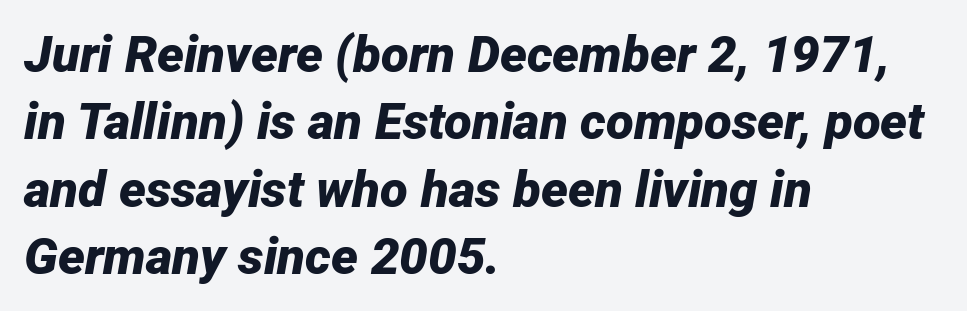
The image shows 51 px bold type, italic (leaning right); set left-aligned, normal line spacing (1.32x), normal letter spacing, not underlined; low stroke contrast and a medium x-height.
